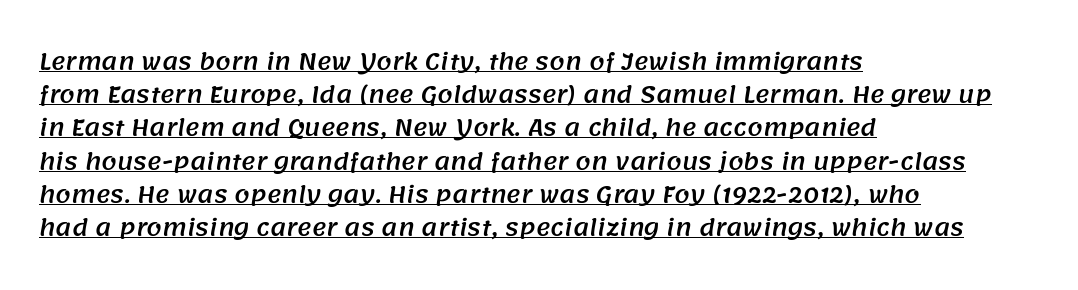
{"underline": "yes", "align": "left", "line_spacing": "normal", "line_spacing_ratio": 1.51, "letter_spacing": "normal", "letter_spacing_em": 0.0, "glyph_px": 22}
